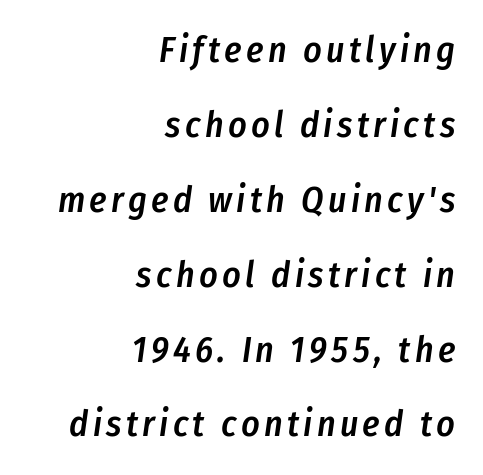
The paragraph has a hard right edge and a soft left edge. Quick note: interline space is abundant. Descender tails drop into unmarked territory. These lines were composed using italics. The rendering uses natural spacing where letterforms have individual widths.
